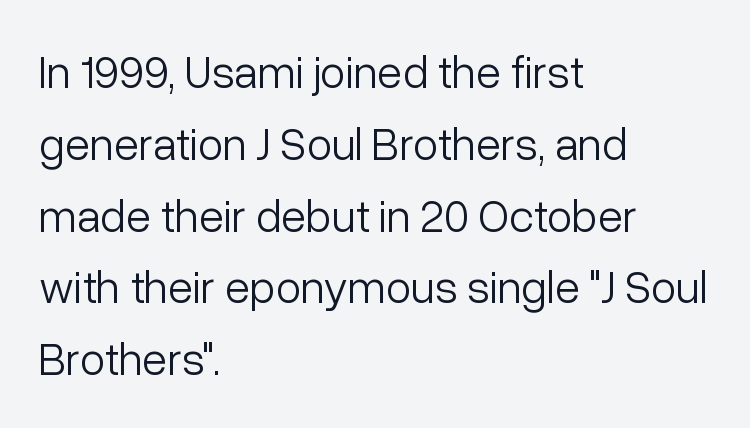
Q: Is the text bold? A: No.
Q: Is the text italic (slanted)? A: No, it is upright.
Q: Is the typeface a serif or a sans-serif typeface? A: Sans-serif.
Q: Is the text underlined? A: No.
Q: How is the paragraph aligned? A: Left-aligned.
Q: Is the spacing between letters normal or unusually wide? A: Normal.
Q: Is the spacing between lines tight, normal or loose? A: Normal.
Q: Width (condensed, normal, or wide)? A: Normal.
Q: Stroke contrast? A: Low.
Q: x-height? A: Medium.
Q: Monospaced? A: No.
